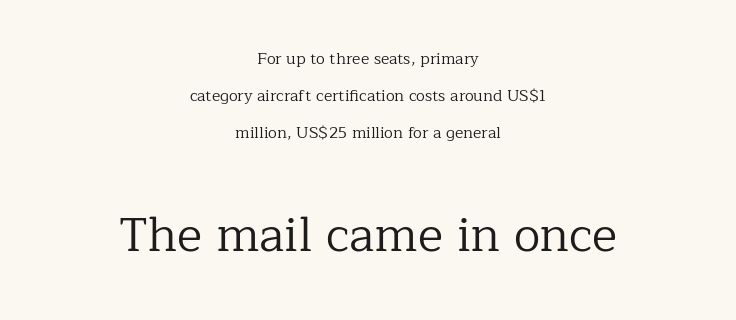
Q: Is the text bold? A: No.
Q: Is the text italic (slanted)? A: No, it is upright.
Q: Is the typeface a serif or a sans-serif typeface? A: Serif.
Q: Is the text underlined? A: No.
Q: How is the paragraph aligned? A: Centered.
Q: Is the spacing between letters normal or unusually wide? A: Normal.
Q: Is the spacing between lines tight, normal or loose? A: Loose.
Q: Which block of text is set in a larger size, the first (top) or the second (bottom)? A: The second (bottom) one.
Q: Width (condensed, normal, or wide)? A: Normal.
Q: Stroke contrast? A: Low.
Q: x-height? A: Medium.
Q: Monospaced? A: No.
